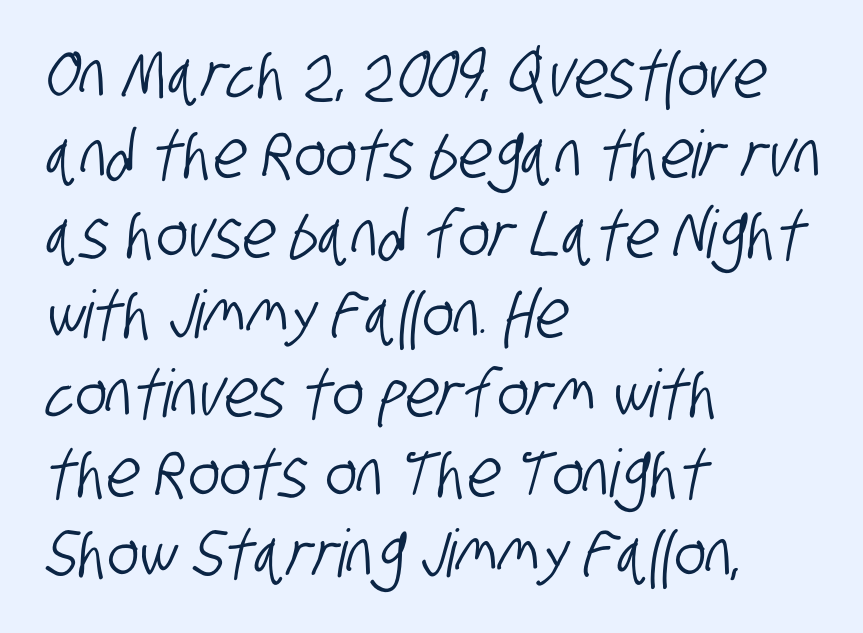
The rendering uses natural spacing where letterforms have individual widths. Nothing unusual about the tracking: characters are spaced as the font intends. Regarding serifs, this sample does without them. This rendering uses left alignment, leaving the right contour irregular.
